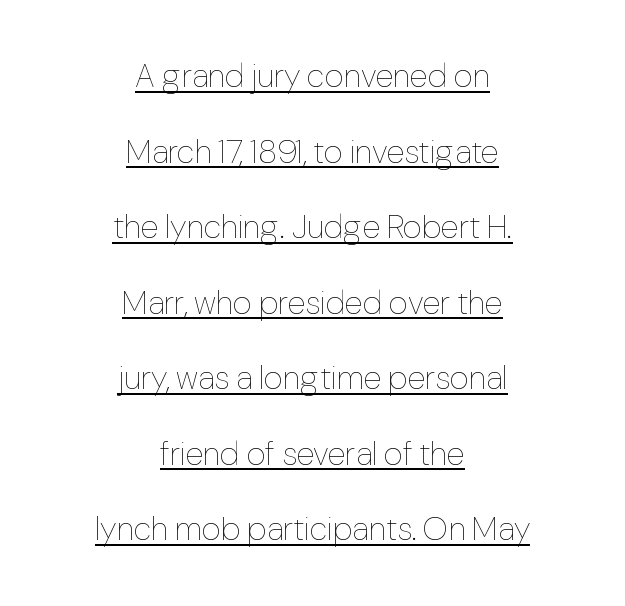
Q: Is the text bold? A: No.
Q: Is the text italic (slanted)? A: No, it is upright.
Q: Is the text underlined? A: Yes.
Q: How is the paragraph aligned? A: Centered.
Q: Is the spacing between letters normal or unusually wide? A: Normal.
Q: Is the spacing between lines tight, normal or loose? A: Loose.
Q: Width (condensed, normal, or wide)? A: Normal.
Q: Stroke contrast? A: Low.
Q: x-height? A: Medium.
Q: Monospaced? A: No.
